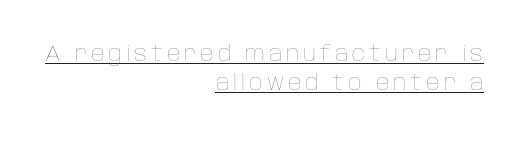
Q: Is the text bold? A: No.
Q: Is the text italic (slanted)? A: No, it is upright.
Q: Is the text underlined? A: Yes.
Q: How is the paragraph aligned? A: Right-aligned.
Q: Is the spacing between lines tight, normal or loose? A: Normal.
